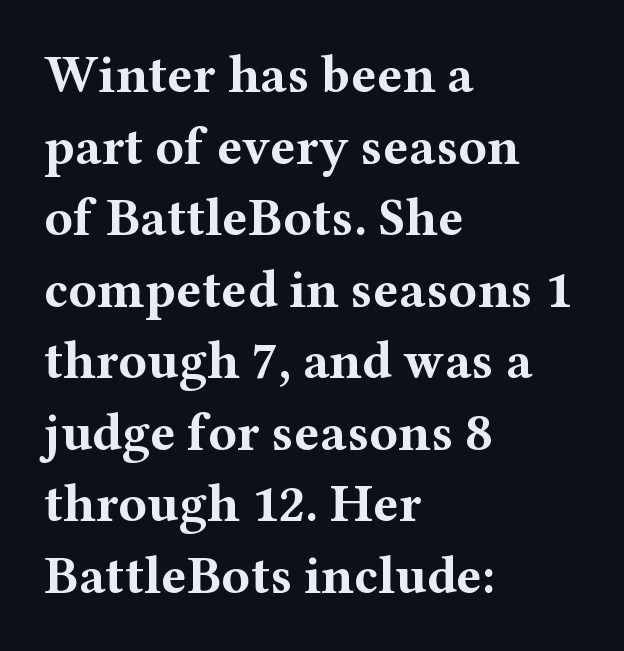
Q: Is the text bold? A: Yes.
Q: Is the text italic (slanted)? A: No, it is upright.
Q: Is the typeface a serif or a sans-serif typeface? A: Serif.
Q: Is the text underlined? A: No.
Q: How is the paragraph aligned? A: Left-aligned.
Q: Is the spacing between letters normal or unusually wide? A: Normal.
Q: Is the spacing between lines tight, normal or loose? A: Normal.
Q: Width (condensed, normal, or wide)? A: Wide.
Q: Stroke contrast? A: Medium.
Q: x-height? A: Medium.
Q: Monospaced? A: No.
